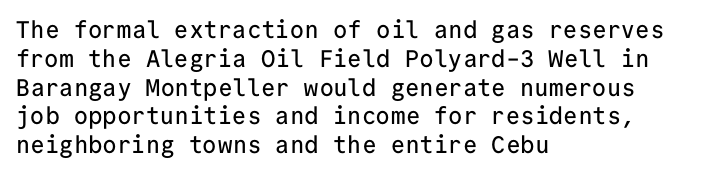
Q: Is the text italic (slanted)? A: No, it is upright.
Q: Is the text underlined? A: No.
Q: How is the paragraph aligned? A: Left-aligned.
Q: Is the spacing between letters normal or unusually wide? A: Normal.
